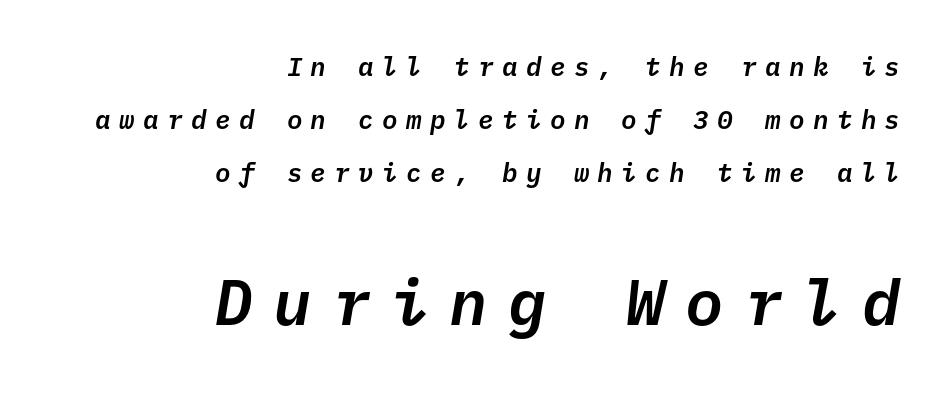
{"italic": "yes", "lean": "right", "slant_degrees": 10, "width": "normal", "stroke_contrast": "low", "x_height": "medium", "monospaced": "yes", "underline": "no", "align": "right", "line_spacing": "loose", "line_spacing_ratio": 2.04, "letter_spacing": "wide", "letter_spacing_em": 0.32, "larger_block": "second", "size_ratio": 2.46, "glyph_px": 64}
